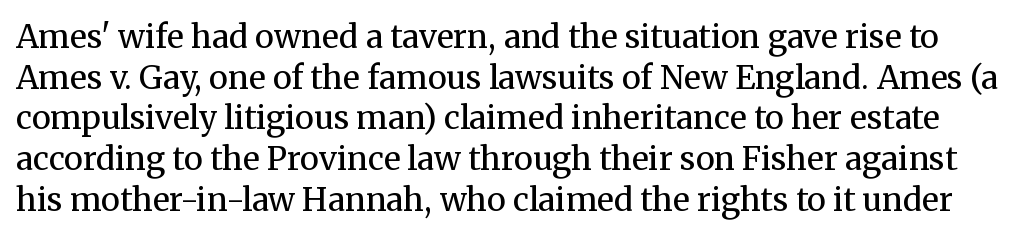
The image shows 32 px regular-weight serif type, upright; set normal line spacing (1.27x), normal letter spacing, not underlined; medium stroke contrast and a medium x-height.
